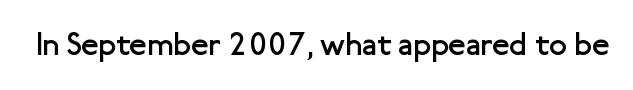
The image shows 32 px regular-weight sans-serif type, upright; set normal letter spacing, not underlined; low stroke contrast and a medium x-height.
